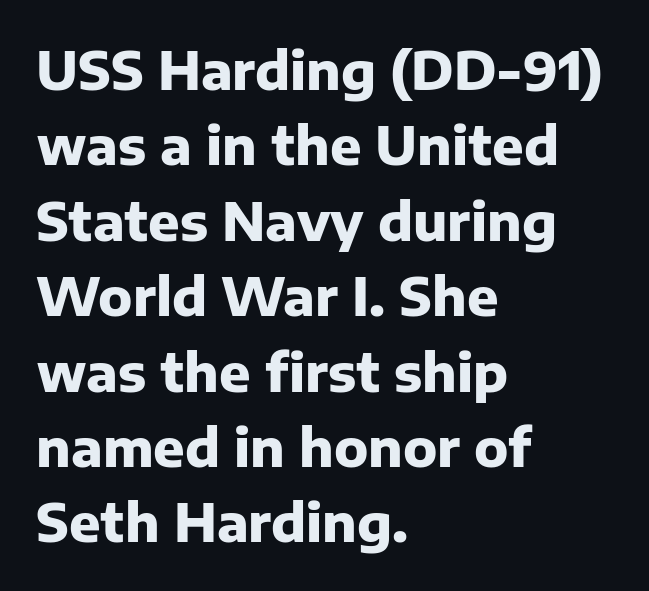
Q: Is the text bold? A: Yes.
Q: Is the text italic (slanted)? A: No, it is upright.
Q: Is the typeface a serif or a sans-serif typeface? A: Sans-serif.
Q: Is the text underlined? A: No.
Q: How is the paragraph aligned? A: Left-aligned.
Q: Is the spacing between letters normal or unusually wide? A: Normal.
Q: Is the spacing between lines tight, normal or loose? A: Normal.
Q: Width (condensed, normal, or wide)? A: Normal.
Q: Stroke contrast? A: Low.
Q: x-height? A: Medium.
Q: Monospaced? A: No.
